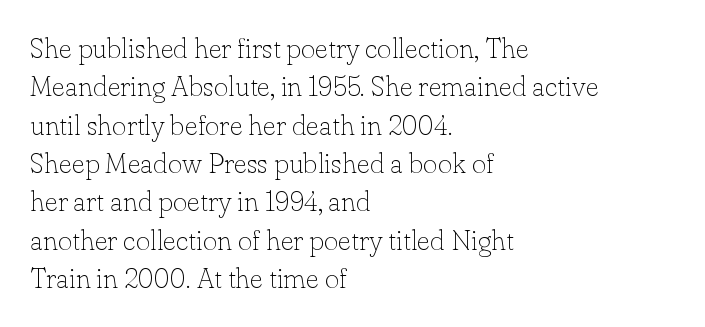
The image shows 28 px thin serif type, upright; set left-aligned, normal line spacing (1.37x), normal letter spacing, not underlined; low stroke contrast and a small x-height.
